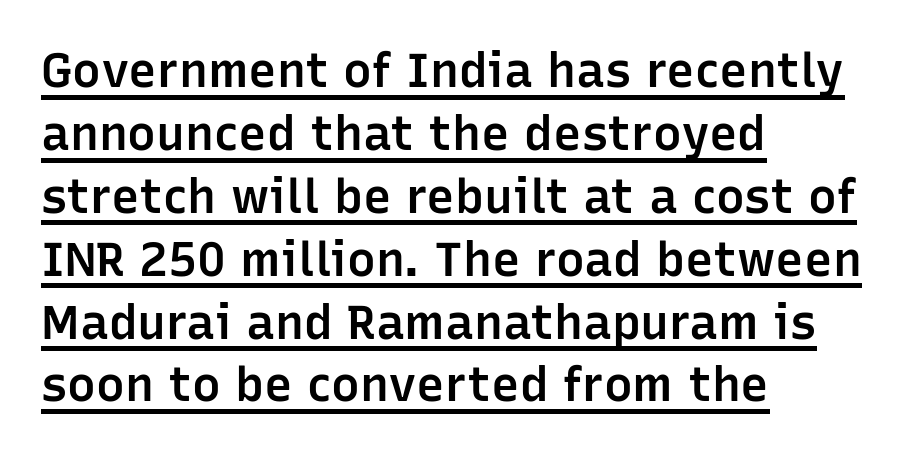
The passage shown is semibold, sitting just below true bold. Glyph-to-glyph distance matches everyday printed text. The passage shown is typed in a proportional face where columns would drift. Is there much room between lines? A standard amount, neither cramped nor airy. Classification — sans serif. Rendered with straight, roman letterforms.
